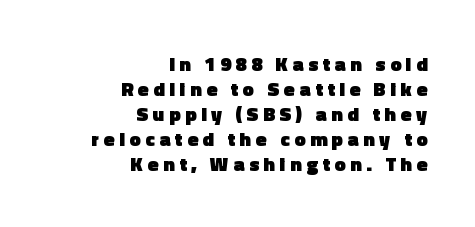
The image shows 20 px bold type, upright; set right-aligned, normal line spacing (1.25x), unusually wide letter spacing (+0.23 em), not underlined.
